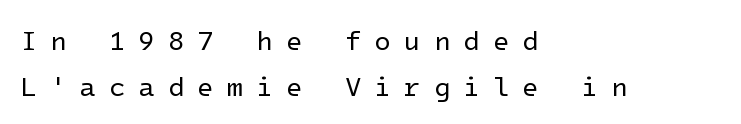
Q: Is the text bold? A: No.
Q: Is the text italic (slanted)? A: No, it is upright.
Q: Is the text underlined? A: No.
Q: How is the paragraph aligned? A: Left-aligned.
Q: Is the spacing between letters normal or unusually wide? A: Unusually wide.
Q: Is the spacing between lines tight, normal or loose? A: Normal.
